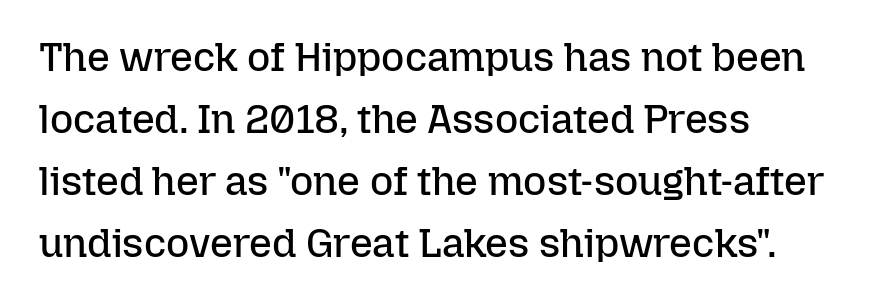
{"italic": "no", "bold": "no", "weight": "regular", "width": "normal", "stroke_contrast": "low", "x_height": "medium", "monospaced": "no", "underline": "no", "align": "left", "line_spacing": "normal", "line_spacing_ratio": 1.55, "letter_spacing": "normal", "letter_spacing_em": 0.0, "glyph_px": 40}
